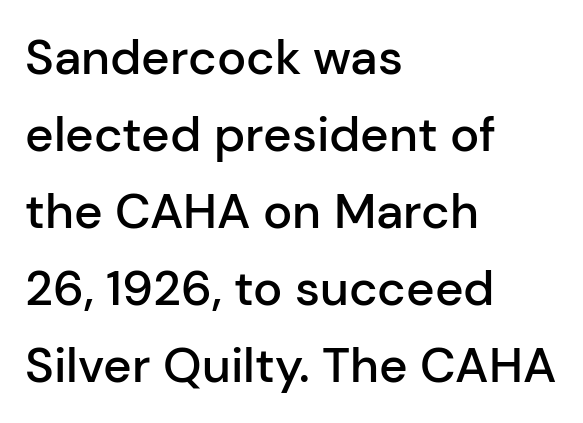
Q: Is the text bold? A: Semi-bold.
Q: Is the text italic (slanted)? A: No, it is upright.
Q: Is the typeface a serif or a sans-serif typeface? A: Sans-serif.
Q: Is the text underlined? A: No.
Q: How is the paragraph aligned? A: Left-aligned.
Q: Is the spacing between letters normal or unusually wide? A: Normal.
Q: Is the spacing between lines tight, normal or loose? A: Normal.
Q: Width (condensed, normal, or wide)? A: Normal.
Q: Stroke contrast? A: Low.
Q: x-height? A: Medium.
Q: Monospaced? A: No.
